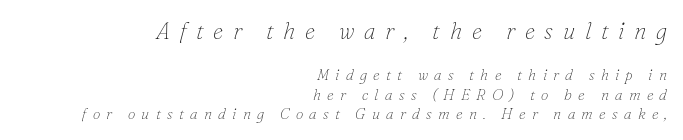
{"italic": "yes", "lean": "right", "slant_degrees": 16, "bold": "no", "underline": "no", "align": "right", "line_spacing": "normal", "line_spacing_ratio": 1.32, "letter_spacing": "wide", "letter_spacing_em": 0.42, "larger_block": "first", "size_ratio": 1.53, "glyph_px": 23}
